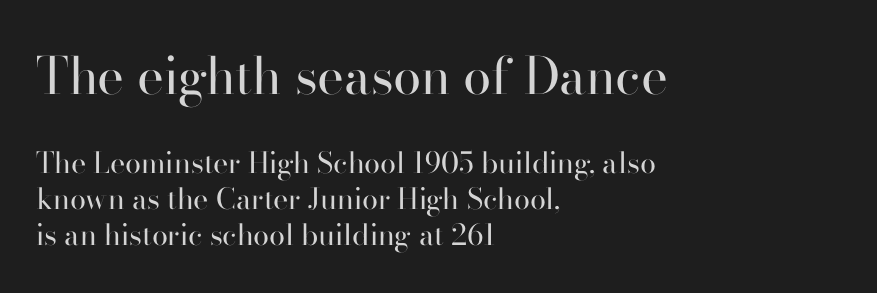
Q: Is the text bold? A: No.
Q: Is the text italic (slanted)? A: No, it is upright.
Q: Is the typeface a serif or a sans-serif typeface? A: Serif.
Q: Is the text underlined? A: No.
Q: How is the paragraph aligned? A: Left-aligned.
Q: Is the spacing between letters normal or unusually wide? A: Normal.
Q: Which block of text is set in a larger size, the first (top) or the second (bottom)? A: The first (top) one.
Q: Width (condensed, normal, or wide)? A: Normal.
Q: Stroke contrast? A: High.
Q: x-height? A: Small.
Q: Monospaced? A: No.
